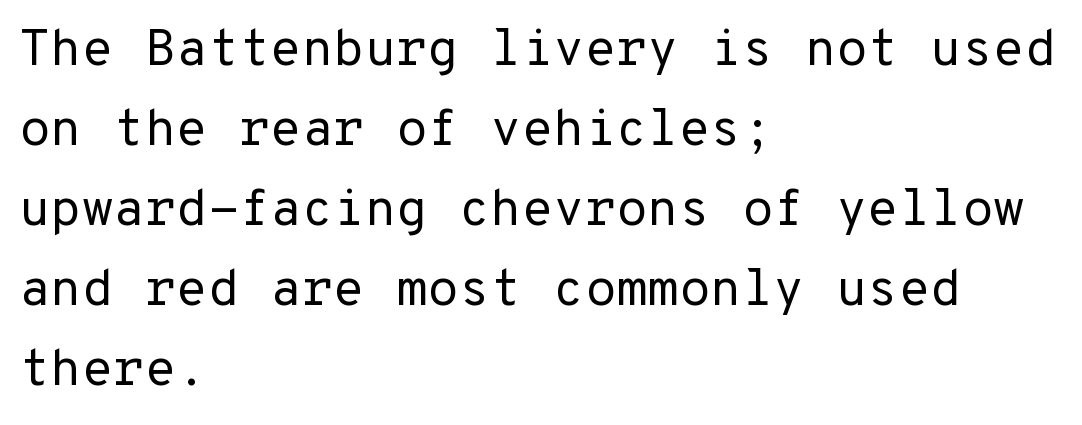
{"serif": "no", "italic": "no", "bold": "no", "weight": "regular", "width": "normal", "stroke_contrast": "low", "x_height": "medium", "monospaced": "yes", "underline": "no", "align": "left", "line_spacing": "normal", "line_spacing_ratio": 1.57, "letter_spacing": "normal", "letter_spacing_em": 0.0, "glyph_px": 51}
